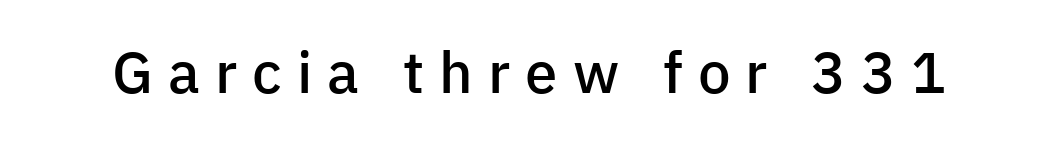
{"serif": "no", "italic": "no", "bold": "semi", "weight": "semibold", "width": "normal", "stroke_contrast": "low", "x_height": "medium", "monospaced": "no", "underline": "no", "letter_spacing": "wide", "letter_spacing_em": 0.26, "glyph_px": 58}
